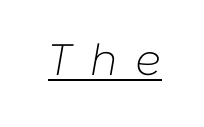
Q: Is the text bold? A: No.
Q: Is the text italic (slanted)? A: Yes, it leans right by about 10 degrees.
Q: Is the text underlined? A: Yes.
Q: Is the spacing between letters normal or unusually wide? A: Unusually wide.
Q: Width (condensed, normal, or wide)? A: Normal.
Q: Stroke contrast? A: Low.
Q: x-height? A: Medium.
Q: Monospaced? A: No.
